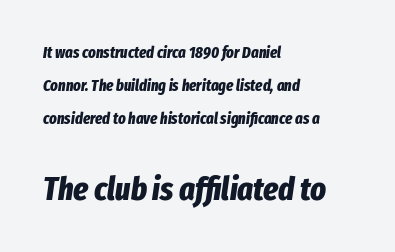
The image shows 33 px bold, condensed type, italic (leaning right); set left-aligned, loose line spacing (2.07x), normal letter spacing, not underlined; the second (bottom) block is 2.06x larger; low stroke contrast and a medium x-height.
